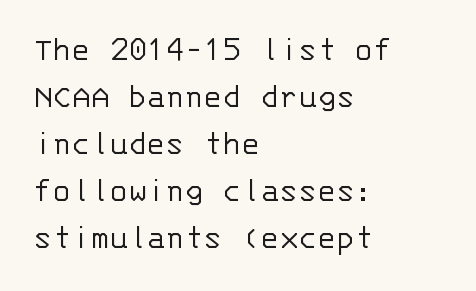
Q: Is the text bold? A: No.
Q: Is the text italic (slanted)? A: No, it is upright.
Q: Is the typeface a serif or a sans-serif typeface? A: Sans-serif.
Q: Is the text underlined? A: No.
Q: How is the paragraph aligned? A: Left-aligned.
Q: Is the spacing between letters normal or unusually wide? A: Normal.
Q: Is the spacing between lines tight, normal or loose? A: Normal.
Q: Width (condensed, normal, or wide)? A: Normal.
Q: Stroke contrast? A: Low.
Q: x-height? A: Large.
Q: Monospaced? A: Yes.
